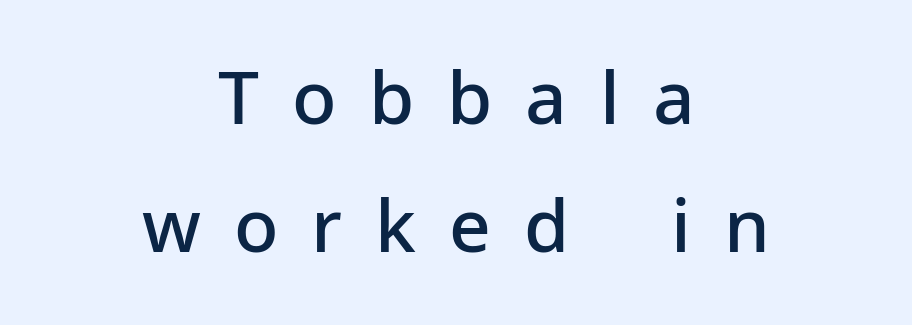
Q: Is the text bold? A: Semi-bold.
Q: Is the text italic (slanted)? A: No, it is upright.
Q: Is the typeface a serif or a sans-serif typeface? A: Sans-serif.
Q: Is the text underlined? A: No.
Q: How is the paragraph aligned? A: Centered.
Q: Is the spacing between letters normal or unusually wide? A: Unusually wide.
Q: Width (condensed, normal, or wide)? A: Normal.
Q: Stroke contrast? A: Low.
Q: x-height? A: Medium.
Q: Monospaced? A: No.
